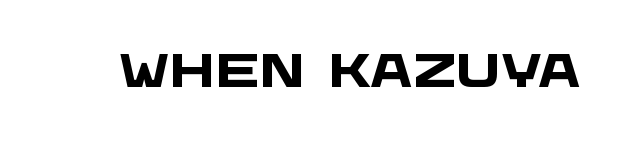
Q: Is the text bold? A: Yes.
Q: Is the typeface a serif or a sans-serif typeface? A: Sans-serif.
Q: Is the text underlined? A: No.
Q: Is the spacing between letters normal or unusually wide? A: Normal.
Q: Width (condensed, normal, or wide)? A: Wide.
Q: Stroke contrast? A: Low.
Q: x-height? A: Large.
Q: Monospaced? A: No.
